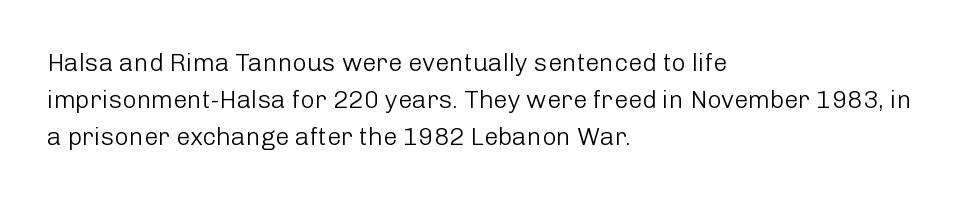
Each new line begins a customary step beneath the previous one. In CSS terms this would be text-align: left. Every character sits straight up, as roman type does. Inter-character spacing is left at the font's built-in metrics.
